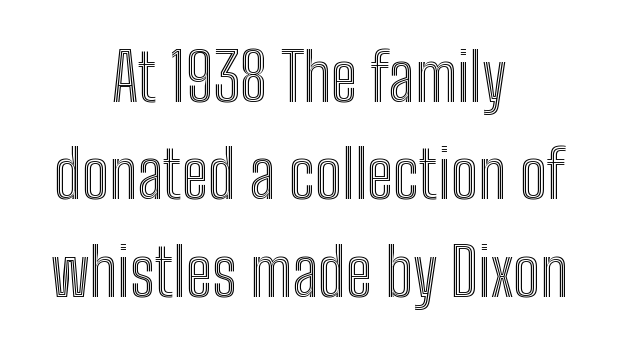
Bare-footed words on every line. Notice how the passage keeps no hard edge, just a central spine. Ascenders rise straight up at ninety degrees. Quick note: interline space is typical. The rendering uses natural spacing where letterforms have individual widths.
